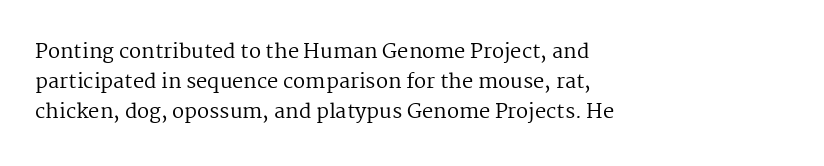
What stands out about the letter spacing? Nothing — it is the standard amount. The axis of the letterforms is exactly vertical. Check the space under the baseline: it is left empty. Evenly set lines give the paragraph a standard silhouette.
